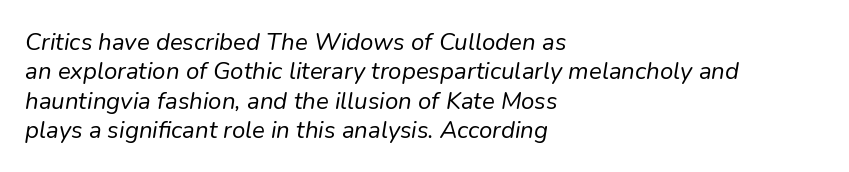
{"italic": "yes", "lean": "right", "slant_degrees": 9, "bold": "no", "underline": "no", "align": "left", "line_spacing_ratio": 1.22, "letter_spacing": "normal", "letter_spacing_em": 0.0, "glyph_px": 24}
